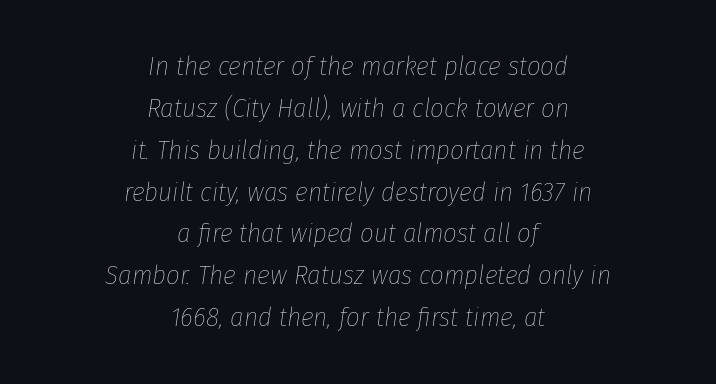
{"italic": "yes", "lean": "right", "slant_degrees": 8, "bold": "no", "underline": "no", "align": "center", "line_spacing": "normal", "line_spacing_ratio": 1.55, "letter_spacing": "normal", "letter_spacing_em": 0.0, "glyph_px": 27}
